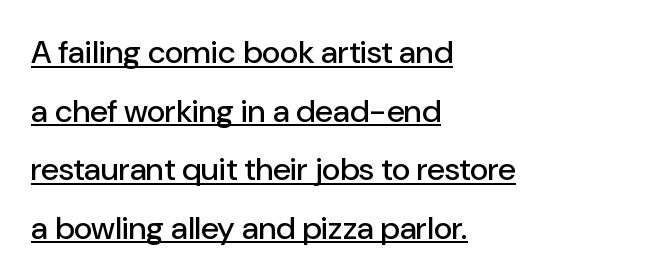
{"serif": "no", "italic": "no", "width": "normal", "stroke_contrast": "low", "x_height": "medium", "monospaced": "no", "underline": "yes", "align": "left", "line_spacing_ratio": 1.83, "letter_spacing": "normal", "letter_spacing_em": 0.0, "glyph_px": 32}
